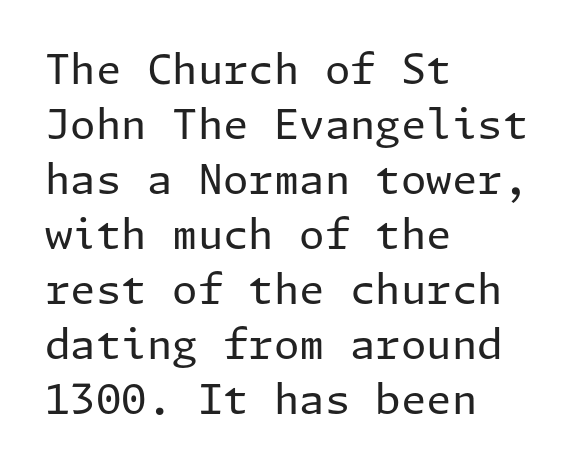
Leftover space on each line is placed entirely after the last word. The passage shown stacks its lines at a standard gap. Words float on clear page, feet unadorned. The letterforms sit shoulder to shoulder at normal distance.
